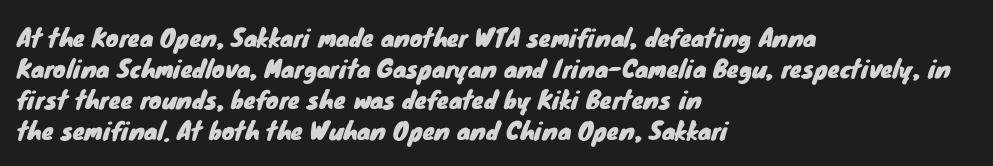
Q: Is the text underlined? A: No.
Q: How is the paragraph aligned? A: Left-aligned.
Q: Is the spacing between letters normal or unusually wide? A: Normal.
Q: Is the spacing between lines tight, normal or loose? A: Normal.
